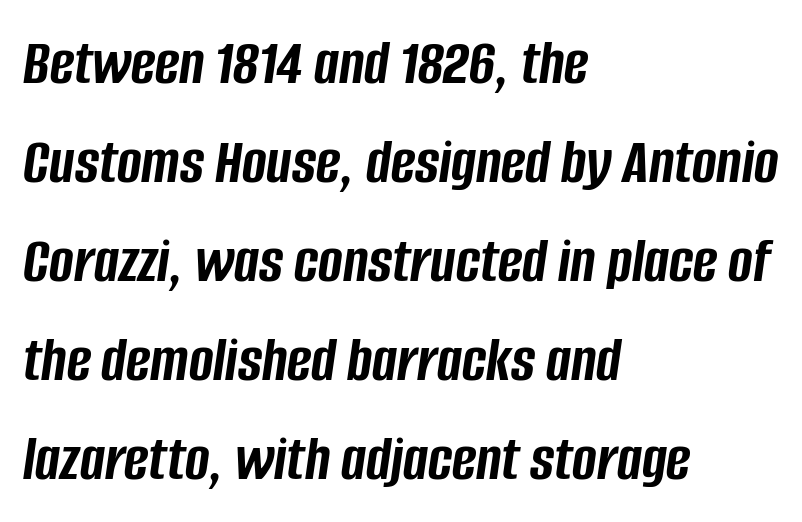
Q: Is the text bold? A: Yes.
Q: Is the text italic (slanted)? A: Yes, it leans right by about 8 degrees.
Q: Is the text underlined? A: No.
Q: How is the paragraph aligned? A: Left-aligned.
Q: Is the spacing between letters normal or unusually wide? A: Normal.
Q: Is the spacing between lines tight, normal or loose? A: Normal.
Q: Width (condensed, normal, or wide)? A: Condensed.
Q: Stroke contrast? A: Low.
Q: x-height? A: Large.
Q: Monospaced? A: No.
